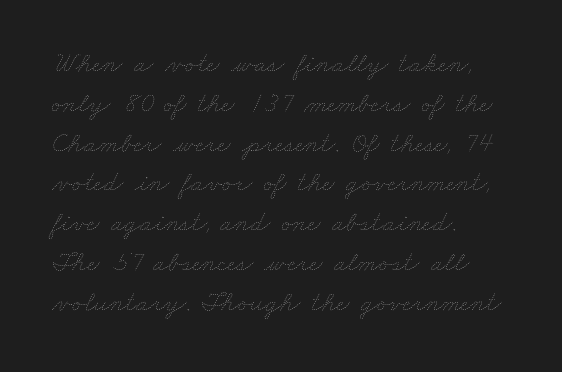
{"bold": "no", "weight": "thin", "width": "wide", "stroke_contrast": "low", "x_height": "small", "monospaced": "no", "underline": "no", "align": "left", "line_spacing": "normal", "line_spacing_ratio": 1.42, "letter_spacing": "normal", "letter_spacing_em": 0.0, "glyph_px": 28}
